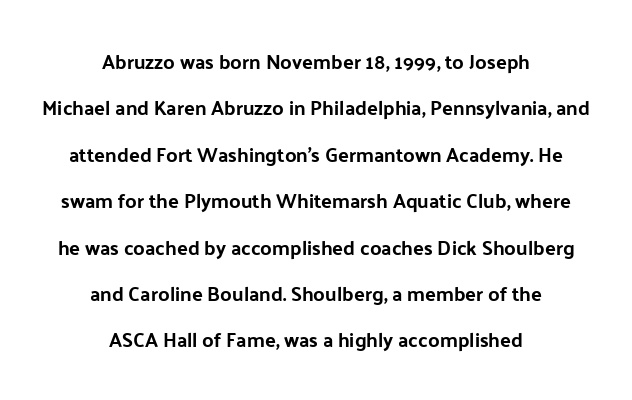
Q: Is the text italic (slanted)? A: No, it is upright.
Q: Is the text underlined? A: No.
Q: How is the paragraph aligned? A: Centered.
Q: Is the spacing between letters normal or unusually wide? A: Normal.
Q: Is the spacing between lines tight, normal or loose? A: Loose.
